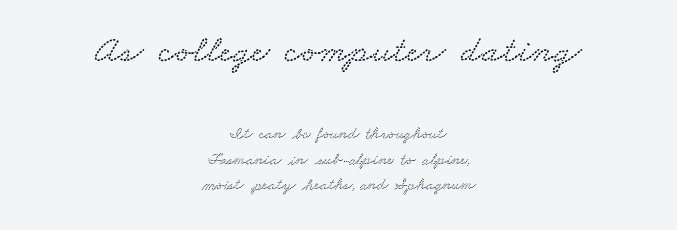
The image shows 39 px wide type; set centered, normal line spacing (1.59x), normal letter spacing, not underlined; the first (top) block is 2.44x larger; low stroke contrast and a small x-height.
